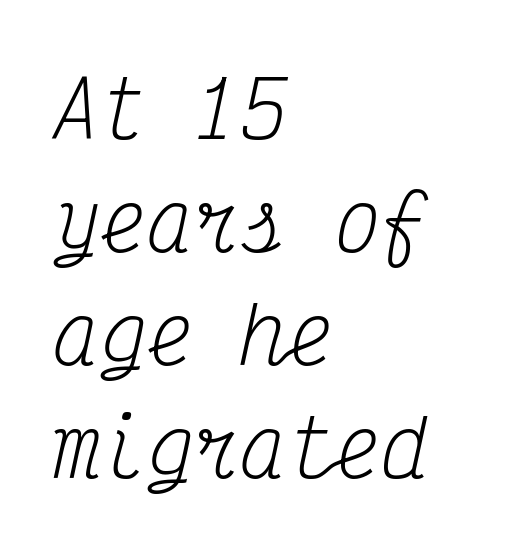
The image shows 78 px regular-weight, condensed serif type, italic (leaning right), monospaced; set left-aligned, normal line spacing (1.45x), normal letter spacing, not underlined; medium stroke contrast and a medium x-height.
